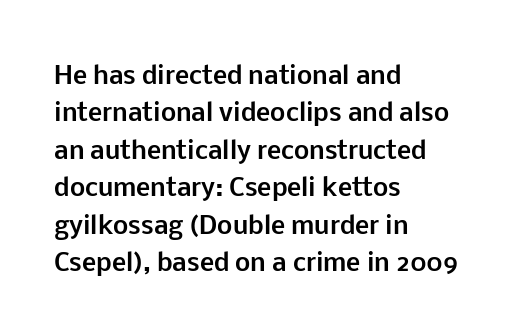
The image shows 24 px bold type, upright; set left-aligned, normal line spacing (1.56x), normal letter spacing, not underlined.
